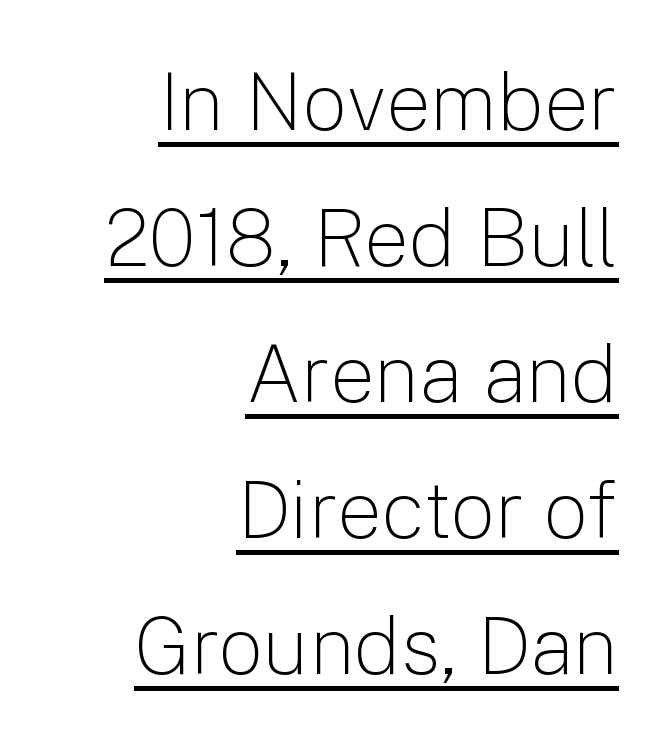
{"serif": "no", "italic": "no", "bold": "no", "weight": "light", "width": "normal", "stroke_contrast": "low", "x_height": "medium", "monospaced": "no", "underline": "yes", "align": "right", "line_spacing": "normal", "line_spacing_ratio": 1.7, "letter_spacing": "normal", "letter_spacing_em": 0.0, "glyph_px": 80}
